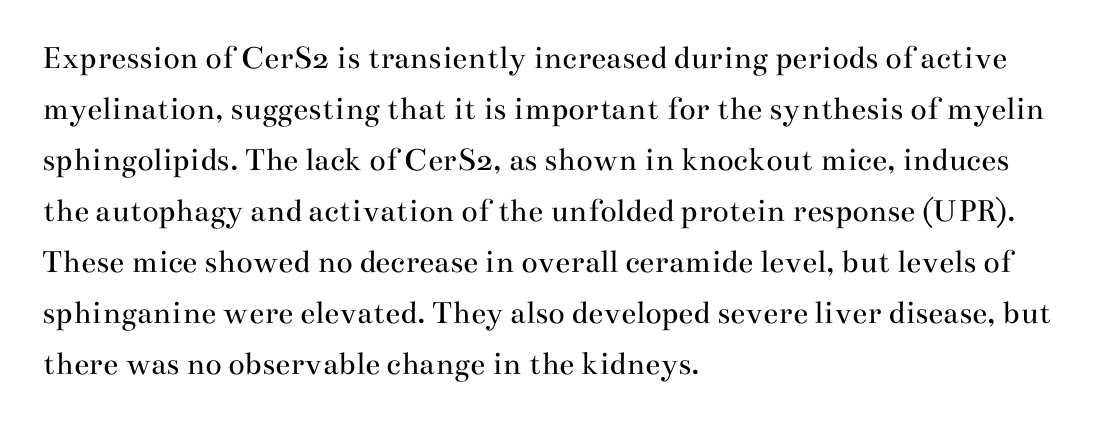
Caption: standard tracking, unaltered. The strokes carry an ordinary text weight at most. Letterform terminals end in serifs throughout the passage. Do the characters align in a grid? No, the font is proportional. The compositor pushed each line to the left boundary.
